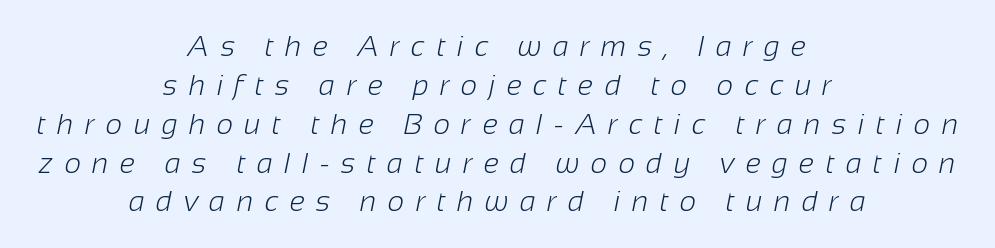
Q: Is the text bold? A: No.
Q: Is the typeface a serif or a sans-serif typeface? A: Sans-serif.
Q: Is the text underlined? A: No.
Q: How is the paragraph aligned? A: Centered.
Q: Is the spacing between letters normal or unusually wide? A: Unusually wide.
Q: Is the spacing between lines tight, normal or loose? A: Normal.
Q: Width (condensed, normal, or wide)? A: Normal.
Q: Stroke contrast? A: Low.
Q: x-height? A: Medium.
Q: Monospaced? A: No.
